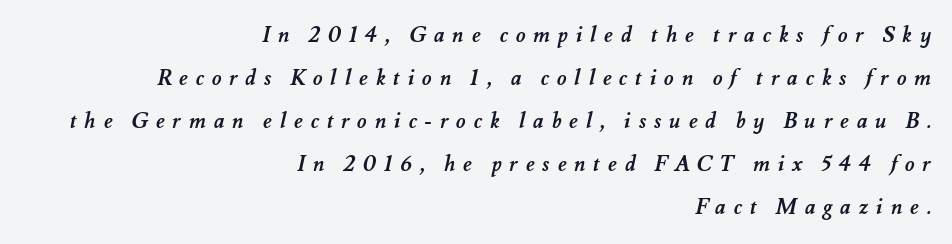
The image shows 21 px bold type; set right-aligned, loose line spacing (2.05x), unusually wide letter spacing (+0.37 em), not underlined.
